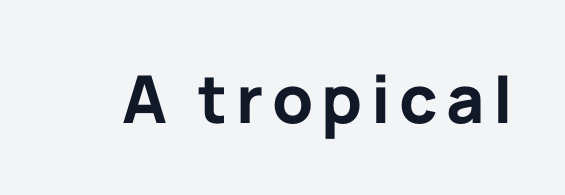
Here the designer chose a conventional face with non-uniform glyph widths. A bare baseline throughout the passage. A full-strength bold gives these letters their thick strokes. The typography opts for an upright posture over an oblique one.
